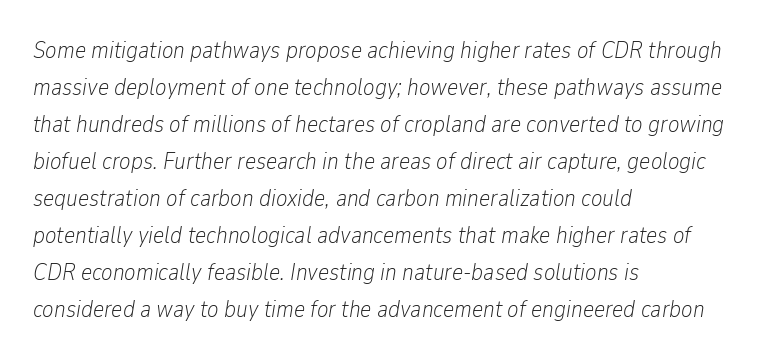
{"italic": "yes", "lean": "right", "slant_degrees": 9, "bold": "no", "underline": "no", "align": "left", "line_spacing": "normal", "line_spacing_ratio": 1.54, "letter_spacing": "normal", "letter_spacing_em": 0.0, "glyph_px": 24}
